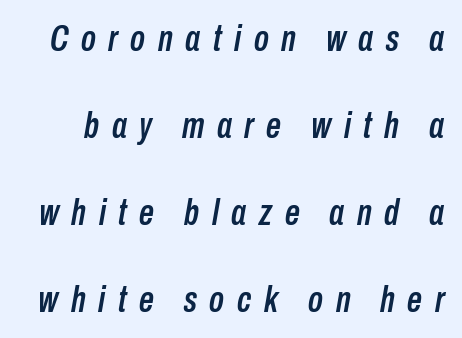
Glyph-to-glyph distance is far greater than everyday printed text. Yep, that's italic — everything's leaning. Think of a printed novel: that variable character pitch is what you see here. Anything drawn beneath the words? Only blank space. You could fit nearly another row in the gap between these rows.
